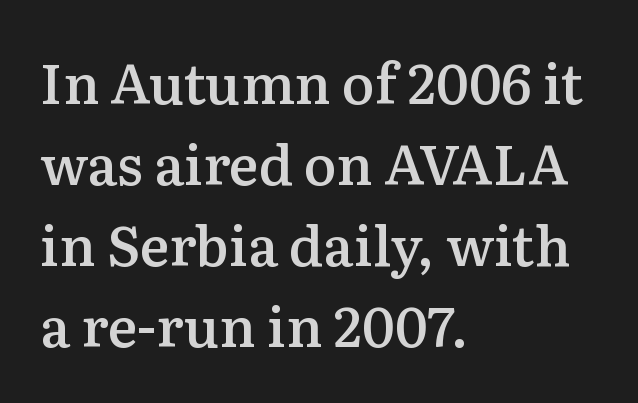
Q: Is the text bold? A: Semi-bold.
Q: Is the text italic (slanted)? A: No, it is upright.
Q: Is the typeface a serif or a sans-serif typeface? A: Serif.
Q: Is the text underlined? A: No.
Q: How is the paragraph aligned? A: Left-aligned.
Q: Is the spacing between letters normal or unusually wide? A: Normal.
Q: Is the spacing between lines tight, normal or loose? A: Normal.
Q: Width (condensed, normal, or wide)? A: Normal.
Q: Stroke contrast? A: Medium.
Q: x-height? A: Medium.
Q: Monospaced? A: No.
